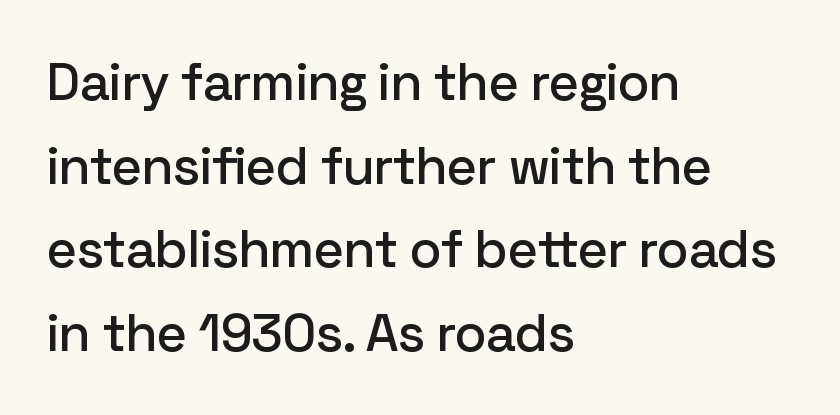
The line texture is even and compact thanks to regular tracking. The lines are quadded left. The lettering holds an erect, upright posture throughout. Regarding leading, the lines here are spaced in the standard way. These lines are rendered in a variable-pitch font.
